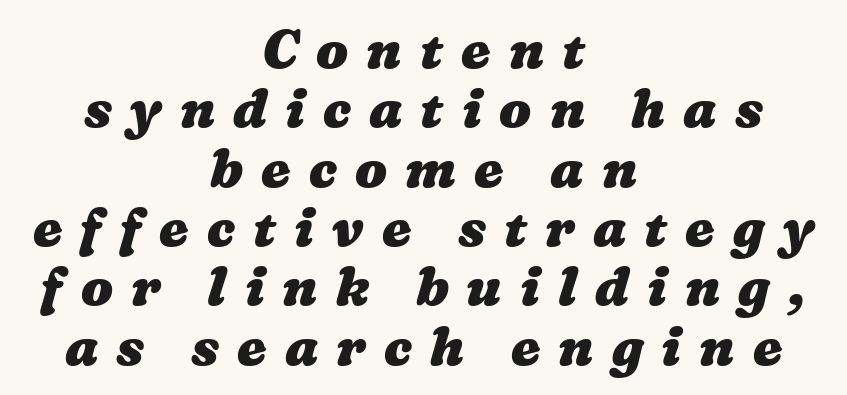
{"bold": "yes", "weight": "heavy", "width": "wide", "stroke_contrast": "medium", "x_height": "medium", "monospaced": "no", "underline": "no", "align": "center", "line_spacing": "tight", "line_spacing_ratio": 1.12, "letter_spacing": "wide", "letter_spacing_em": 0.34, "glyph_px": 53}
